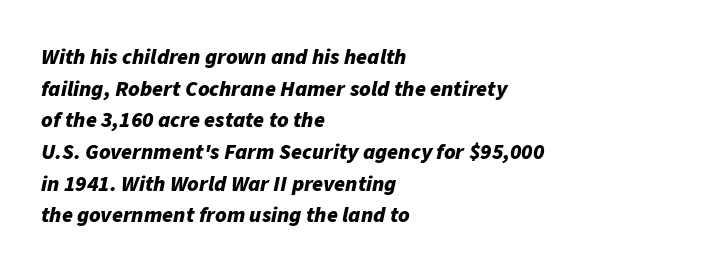
{"italic": "yes", "lean": "right", "slant_degrees": 11, "bold": "yes", "underline": "no", "align": "left", "line_spacing": "normal", "line_spacing_ratio": 1.44, "letter_spacing": "normal", "letter_spacing_em": 0.0, "glyph_px": 22}
